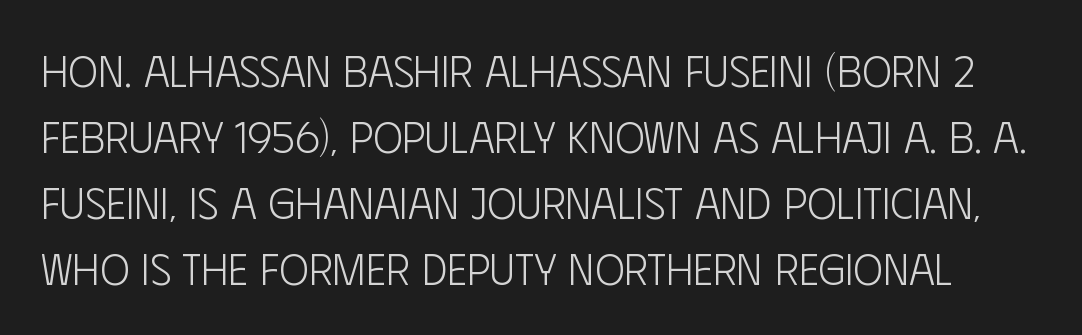
These lines are rendered in a variable-pitch font. This rendering employs a face without finishing strokes, i.e., a sans-serif. Tracking value appears to be zero — textbook default spacing. Each row of text sits above clean, open space. Ordinary non-slanted type is in use. Interline gaps are of average width in this sample.
